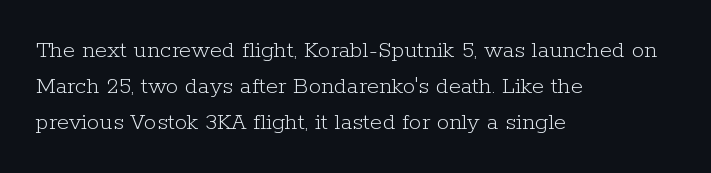
The rendering anchors every line to the left-hand side. Words appear dense and cohesive because spacing is normal. Does the leading feel generous? No, just average. A quiet, ordinary-to-light weight characterises the typeface.
